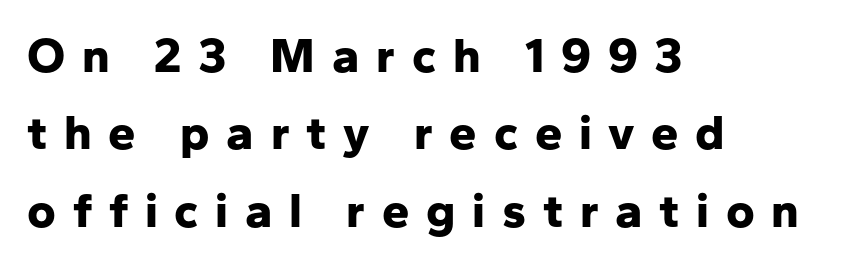
The image shows 49 px bold sans-serif type, upright; set left-aligned, normal line spacing (1.58x), unusually wide letter spacing (+0.34 em), not underlined; low stroke contrast and a medium x-height.
